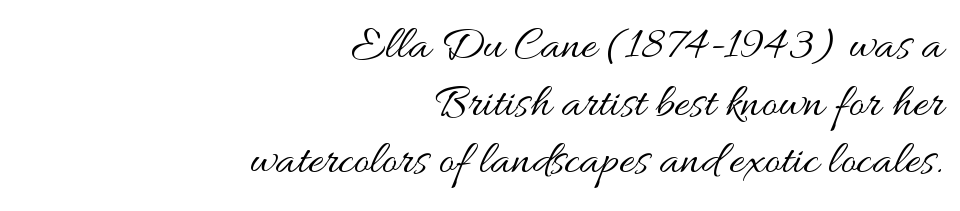
{"bold": "no", "weight": "regular", "width": "wide", "stroke_contrast": "medium", "x_height": "small", "monospaced": "no", "underline": "no", "align": "right", "line_spacing_ratio": 1.2, "letter_spacing": "normal", "letter_spacing_em": 0.0, "glyph_px": 48}
